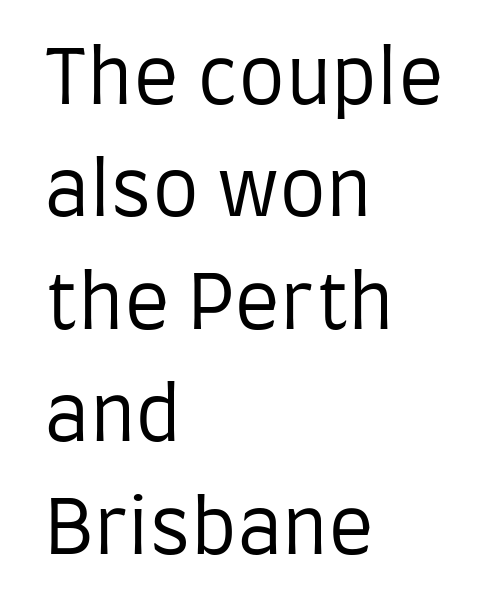
Q: Is the text bold? A: No.
Q: Is the text italic (slanted)? A: No, it is upright.
Q: Is the typeface a serif or a sans-serif typeface? A: Sans-serif.
Q: Is the text underlined? A: No.
Q: How is the paragraph aligned? A: Left-aligned.
Q: Is the spacing between letters normal or unusually wide? A: Normal.
Q: Is the spacing between lines tight, normal or loose? A: Normal.
Q: Width (condensed, normal, or wide)? A: Condensed.
Q: Stroke contrast? A: Low.
Q: x-height? A: Large.
Q: Monospaced? A: No.
